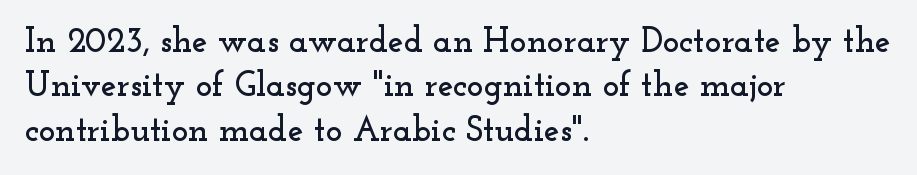
{"serif": "yes", "italic": "no", "width": "wide", "stroke_contrast": "low", "x_height": "small", "monospaced": "no", "underline": "no", "align": "left", "line_spacing": "normal", "line_spacing_ratio": 1.27, "letter_spacing": "normal", "letter_spacing_em": 0.0, "glyph_px": 35}
